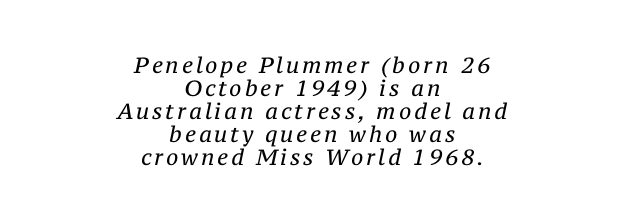
Counters stay open thanks to moderate or lighter strokes. Leading is clearly below the norm, producing a dense column. The compositor balanced each line on the midline. Any mark beneath the type? The region is blank.
